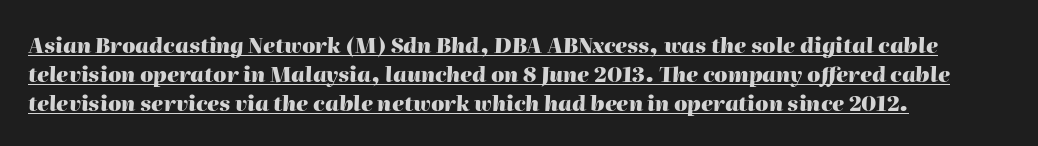
Q: Is the text bold? A: Yes.
Q: Is the text italic (slanted)? A: Yes, it leans right by about 2 degrees.
Q: Is the text underlined? A: Yes.
Q: How is the paragraph aligned? A: Left-aligned.
Q: Is the spacing between letters normal or unusually wide? A: Normal.
Q: Is the spacing between lines tight, normal or loose? A: Normal.
